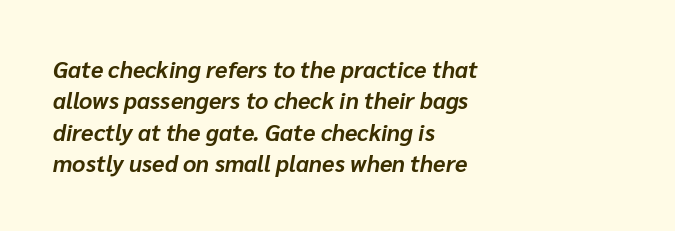
Q: Is the text bold? A: Yes.
Q: Is the text italic (slanted)? A: Yes, it leans right by about 10 degrees.
Q: Is the text underlined? A: No.
Q: How is the paragraph aligned? A: Left-aligned.
Q: Is the spacing between letters normal or unusually wide? A: Normal.
Q: Is the spacing between lines tight, normal or loose? A: Normal.
